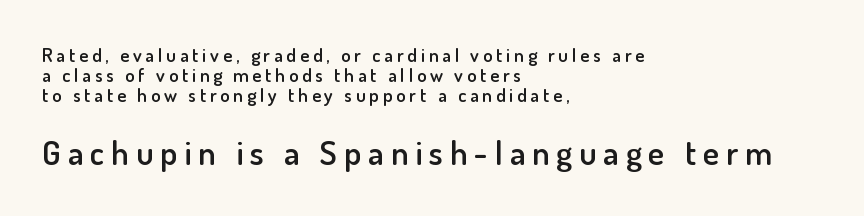
{"serif": "no", "italic": "no", "bold": "semi", "weight": "semibold", "width": "normal", "stroke_contrast": "low", "x_height": "small", "monospaced": "no", "underline": "no", "align": "left", "line_spacing": "tight", "line_spacing_ratio": 1.06, "letter_spacing": "wide", "letter_spacing_em": 0.2, "larger_block": "second", "size_ratio": 1.79, "glyph_px": 34}
